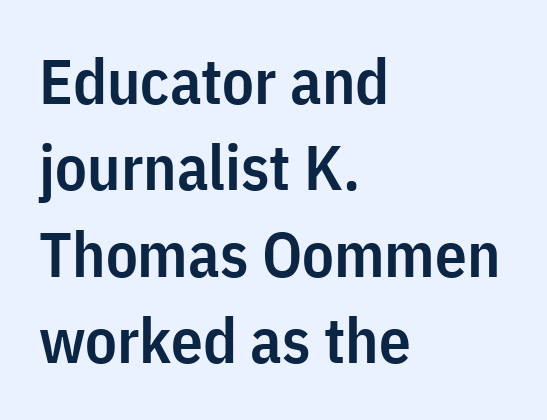
Q: Is the text bold? A: Semi-bold.
Q: Is the text italic (slanted)? A: No, it is upright.
Q: Is the typeface a serif or a sans-serif typeface? A: Sans-serif.
Q: Is the text underlined? A: No.
Q: How is the paragraph aligned? A: Left-aligned.
Q: Is the spacing between letters normal or unusually wide? A: Normal.
Q: Is the spacing between lines tight, normal or loose? A: Normal.
Q: Width (condensed, normal, or wide)? A: Condensed.
Q: Stroke contrast? A: Low.
Q: x-height? A: Medium.
Q: Monospaced? A: No.
